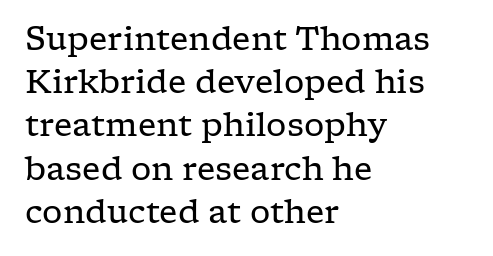
Q: Is the text bold? A: No.
Q: Is the text italic (slanted)? A: No, it is upright.
Q: Is the typeface a serif or a sans-serif typeface? A: Serif.
Q: Is the text underlined? A: No.
Q: How is the paragraph aligned? A: Left-aligned.
Q: Is the spacing between letters normal or unusually wide? A: Normal.
Q: Is the spacing between lines tight, normal or loose? A: Normal.
Q: Width (condensed, normal, or wide)? A: Wide.
Q: Stroke contrast? A: Low.
Q: x-height? A: Medium.
Q: Monospaced? A: No.
